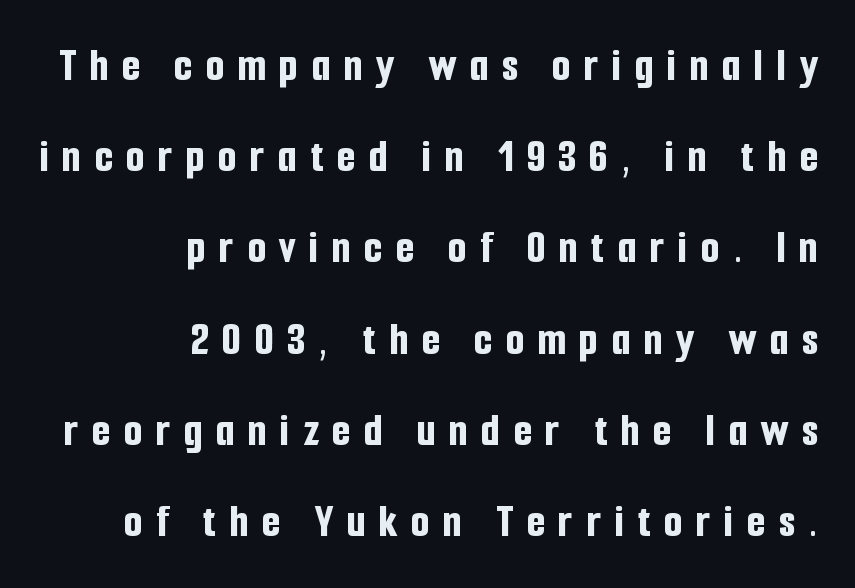
The image shows 47 px bold, condensed sans-serif type, upright; set right-aligned, loose line spacing (1.94x), unusually wide letter spacing (+0.29 em), not underlined; low stroke contrast and a medium x-height.
